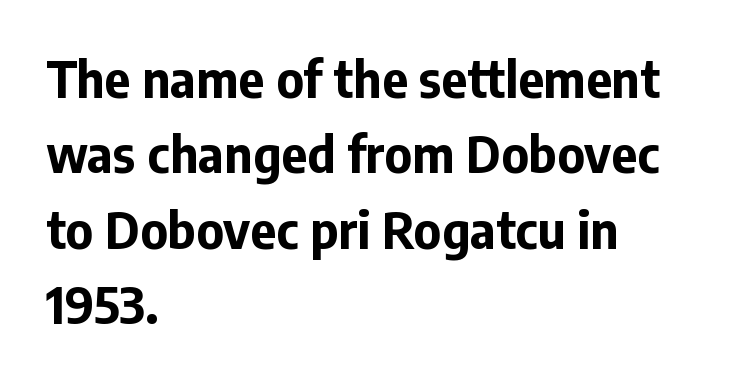
Q: Is the text bold? A: Yes.
Q: Is the text italic (slanted)? A: No, it is upright.
Q: Is the typeface a serif or a sans-serif typeface? A: Sans-serif.
Q: Is the text underlined? A: No.
Q: How is the paragraph aligned? A: Left-aligned.
Q: Is the spacing between letters normal or unusually wide? A: Normal.
Q: Is the spacing between lines tight, normal or loose? A: Normal.
Q: Width (condensed, normal, or wide)? A: Normal.
Q: Stroke contrast? A: Low.
Q: x-height? A: Medium.
Q: Monospaced? A: No.
